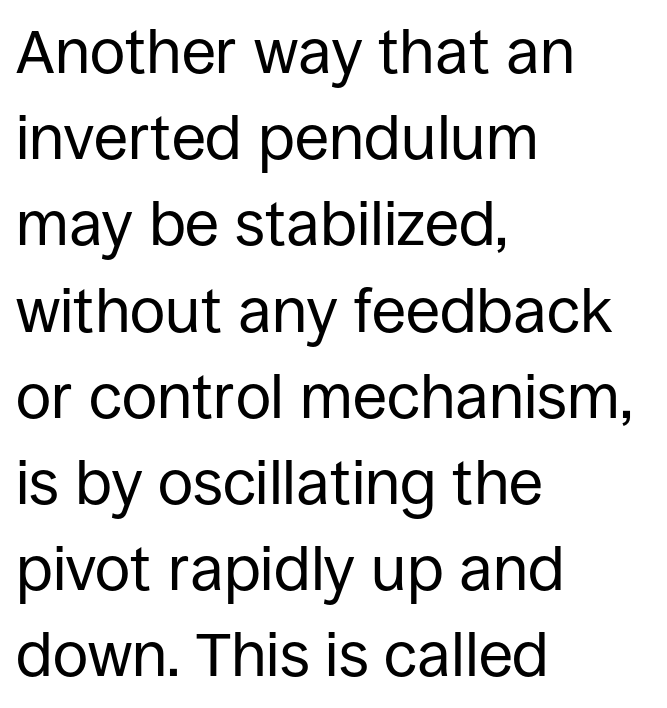
Q: Is the text bold? A: No.
Q: Is the text italic (slanted)? A: No, it is upright.
Q: Is the typeface a serif or a sans-serif typeface? A: Sans-serif.
Q: Is the text underlined? A: No.
Q: How is the paragraph aligned? A: Left-aligned.
Q: Is the spacing between letters normal or unusually wide? A: Normal.
Q: Is the spacing between lines tight, normal or loose? A: Normal.
Q: Width (condensed, normal, or wide)? A: Normal.
Q: Stroke contrast? A: Low.
Q: x-height? A: Large.
Q: Monospaced? A: No.
